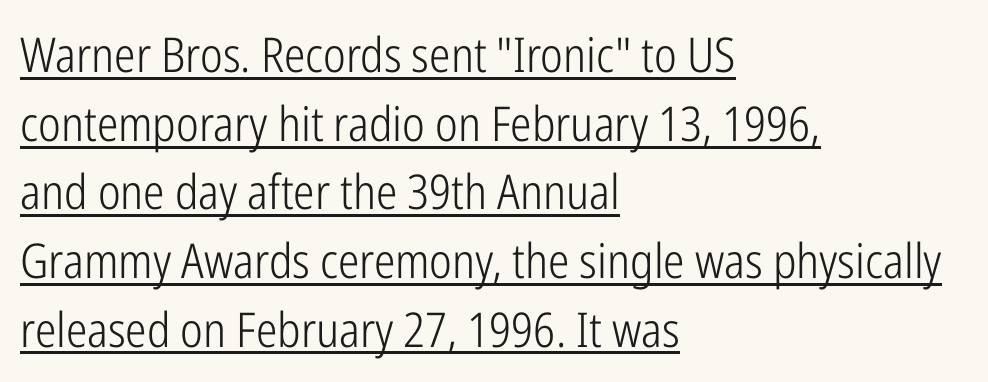
{"serif": "no", "italic": "no", "bold": "no", "weight": "light", "width": "condensed", "stroke_contrast": "low", "x_height": "medium", "monospaced": "no", "underline": "yes", "align": "left", "line_spacing": "normal", "line_spacing_ratio": 1.43, "letter_spacing": "normal", "letter_spacing_em": 0.0, "glyph_px": 48}
